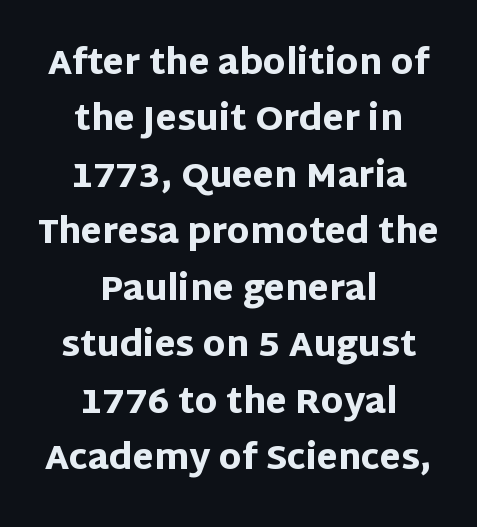
The image shows 34 px heavy sans-serif type, upright; set centered, normal line spacing (1.66x), normal letter spacing, not underlined; low stroke contrast and a large x-height.
